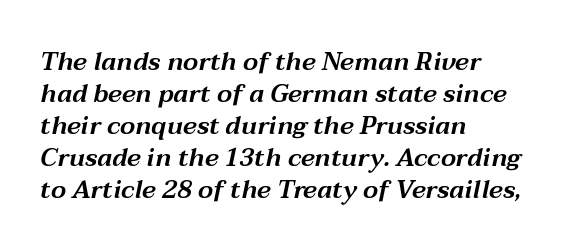
The image shows 25 px text type, italic (leaning right); set left-aligned, normal line spacing (1.28x), normal letter spacing, not underlined.
